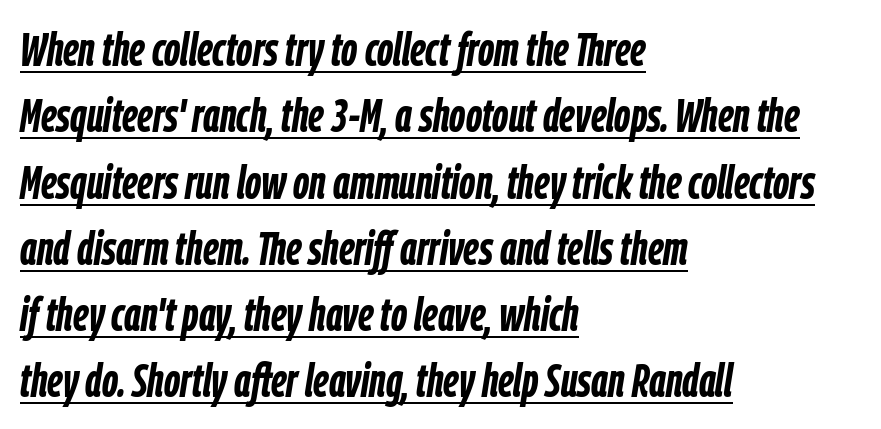
The image shows 47 px semibold, condensed type, italic (leaning right); set left-aligned, normal line spacing (1.41x), normal letter spacing, underlined; low stroke contrast and a medium x-height.
